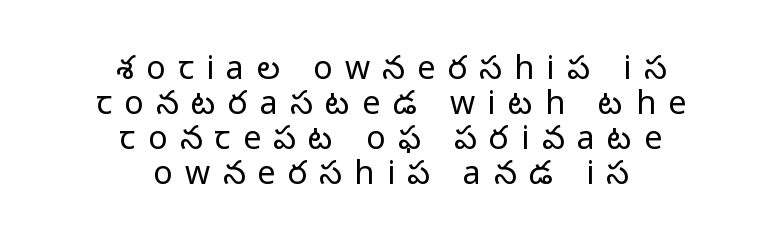
Q: Is the text bold? A: No.
Q: Is the text italic (slanted)? A: No, it is upright.
Q: Is the typeface a serif or a sans-serif typeface? A: Sans-serif.
Q: Is the text underlined? A: No.
Q: How is the paragraph aligned? A: Centered.
Q: Is the spacing between letters normal or unusually wide? A: Unusually wide.
Q: Is the spacing between lines tight, normal or loose? A: Tight.
Q: Width (condensed, normal, or wide)? A: Normal.
Q: Stroke contrast? A: Low.
Q: x-height? A: Medium.
Q: Monospaced? A: No.
